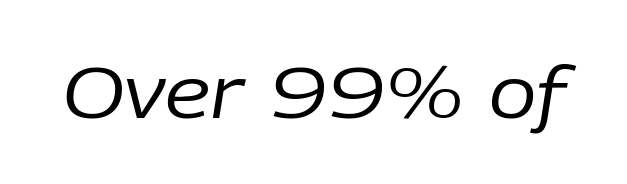
{"italic": "yes", "lean": "right", "slant_degrees": 9, "bold": "no", "weight": "regular", "width": "normal", "stroke_contrast": "low", "x_height": "medium", "monospaced": "no", "underline": "no", "letter_spacing": "normal", "letter_spacing_em": 0.0, "glyph_px": 71}
